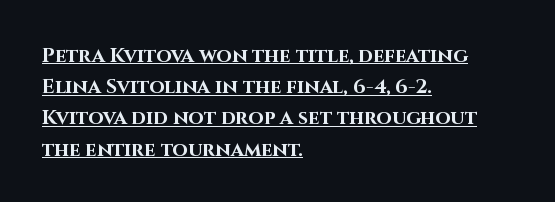
{"italic": "no", "bold": "yes", "underline": "yes", "align": "left", "line_spacing": "normal", "line_spacing_ratio": 1.56, "letter_spacing": "normal", "letter_spacing_em": 0.0, "glyph_px": 20}
